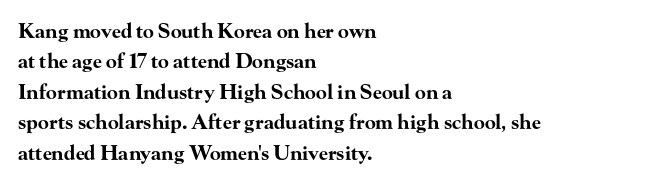
{"italic": "no", "bold": "yes", "underline": "no", "align": "left", "line_spacing": "normal", "line_spacing_ratio": 1.52, "letter_spacing": "normal", "letter_spacing_em": 0.0, "glyph_px": 20}
